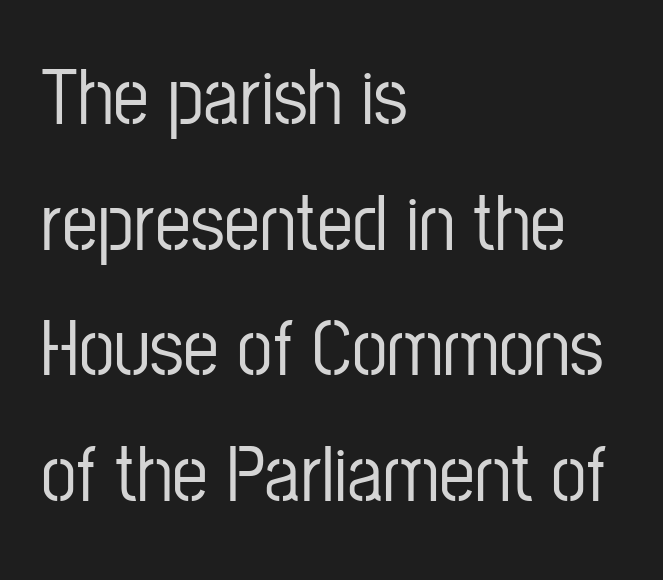
The characters display no serif detailing; their extremities are plain. Tracking value appears to be zero — textbook default spacing. Does the copy run flush right? No — it runs flush left. The type sits square on the baseline with zero lean. The letters advance in unequal steps, a hallmark of proportional type. Horizontal bands of white between lines are of average thickness.
